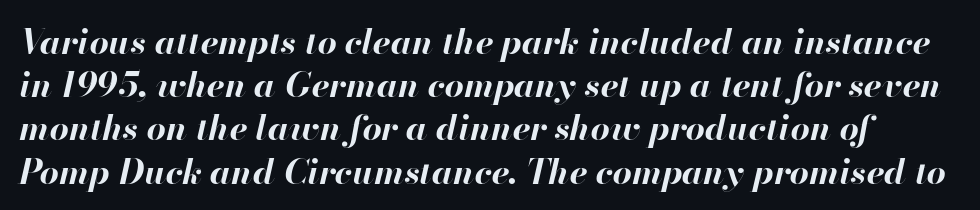
Q: Is the text bold? A: Yes.
Q: Is the text italic (slanted)? A: Yes, it leans right by about 13 degrees.
Q: Is the text underlined? A: No.
Q: Is the spacing between letters normal or unusually wide? A: Normal.
Q: Is the spacing between lines tight, normal or loose? A: Normal.
Q: Width (condensed, normal, or wide)? A: Normal.
Q: Stroke contrast? A: High.
Q: x-height? A: Small.
Q: Monospaced? A: No.
